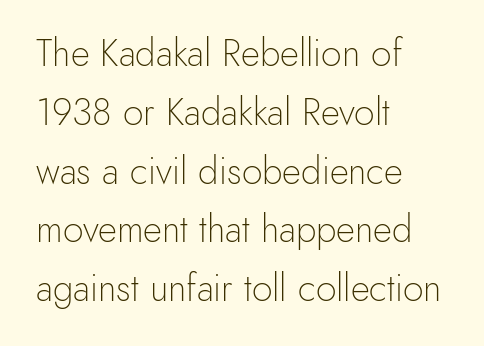
{"serif": "no", "italic": "no", "bold": "no", "weight": "light", "width": "normal", "x_height": "small", "monospaced": "no", "underline": "no", "align": "left", "line_spacing": "normal", "line_spacing_ratio": 1.59, "letter_spacing": "normal", "letter_spacing_em": 0.0, "glyph_px": 37}
